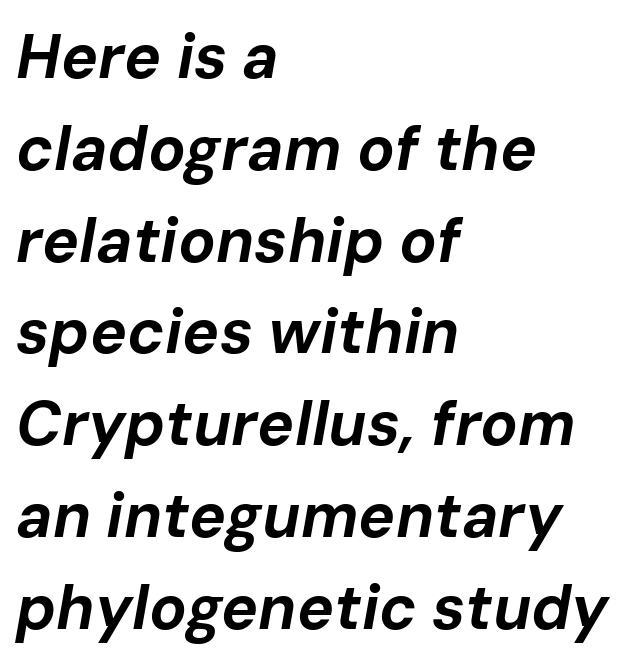
The image shows 62 px bold type, italic (leaning right); set left-aligned, normal line spacing (1.48x), normal letter spacing, not underlined; low stroke contrast and a medium x-height.
